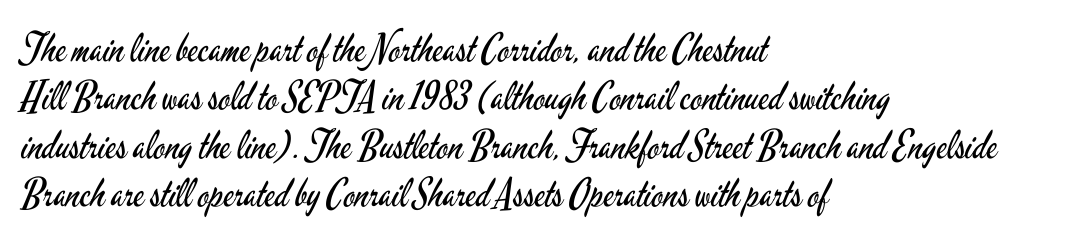
Q: Is the text bold? A: No.
Q: Is the text italic (slanted)? A: Yes.
Q: Is the typeface a serif or a sans-serif typeface? A: Sans-serif.
Q: Is the text underlined? A: No.
Q: How is the paragraph aligned? A: Left-aligned.
Q: Is the spacing between letters normal or unusually wide? A: Normal.
Q: Width (condensed, normal, or wide)? A: Condensed.
Q: Stroke contrast? A: Low.
Q: x-height? A: Small.
Q: Monospaced? A: No.
